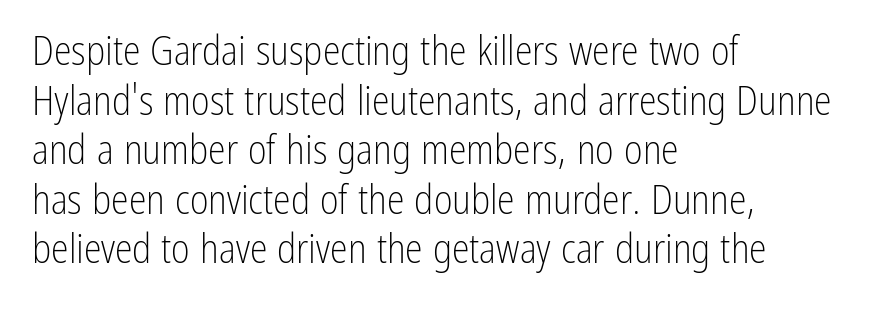
Q: Is the text bold? A: No.
Q: Is the text italic (slanted)? A: No, it is upright.
Q: Is the typeface a serif or a sans-serif typeface? A: Sans-serif.
Q: Is the text underlined? A: No.
Q: How is the paragraph aligned? A: Left-aligned.
Q: Is the spacing between letters normal or unusually wide? A: Normal.
Q: Width (condensed, normal, or wide)? A: Condensed.
Q: Stroke contrast? A: Low.
Q: x-height? A: Medium.
Q: Monospaced? A: No.
